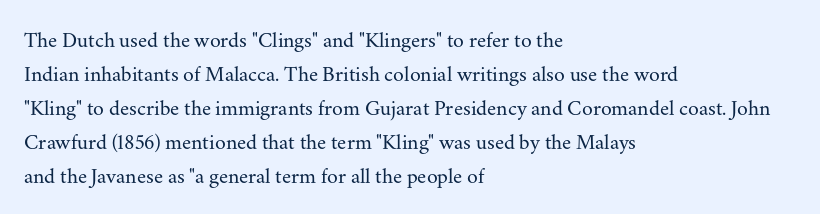
Caption: multi-line text, flush left, ragged right. Rendered with straight, roman letterforms. Beneath every word, the page is bare. Weight: not bold — regular or lighter. Nobody touched the tracking dial on this one. Vertically, the passage feels balanced, rows spaced as you'd expect.
